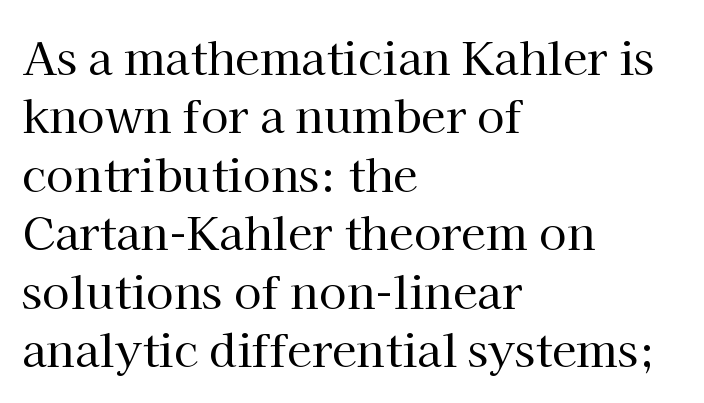
Q: Is the text bold? A: No.
Q: Is the text italic (slanted)? A: No, it is upright.
Q: Is the typeface a serif or a sans-serif typeface? A: Serif.
Q: Is the text underlined? A: No.
Q: How is the paragraph aligned? A: Left-aligned.
Q: Is the spacing between letters normal or unusually wide? A: Normal.
Q: Is the spacing between lines tight, normal or loose? A: Normal.
Q: Width (condensed, normal, or wide)? A: Normal.
Q: Stroke contrast? A: High.
Q: x-height? A: Medium.
Q: Monospaced? A: No.
